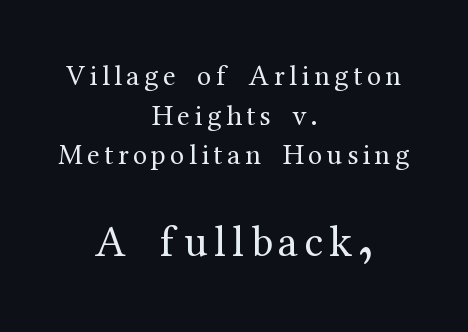
The strip under each line holds only bare page. The following chunk of copy outweighs the initial chunk in type size. The cut favours lightness, reaching ordinary text weight at its darkest. The typography opts for an upright posture over an oblique one. The passage is arranged like a title page — every line centered.
